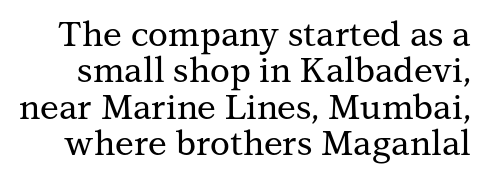
Think of a printed novel: that variable character pitch is what you see here. Check under the words: just untouched page. Notice how descenders almost collide with the ascenders below — that's tight leading. The type sits square on the baseline with zero lean. Examine the stroke ends and you'll spot serifs. Is the letter spacing exaggerated? No — it looks like the ordinary default.
